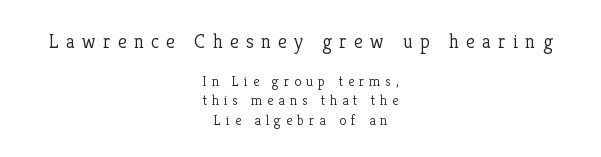
The image shows 20 px text type, upright; set centered, normal line spacing (1.39x), unusually wide letter spacing (+0.36 em), not underlined; the first (top) block is 1.43x larger.
